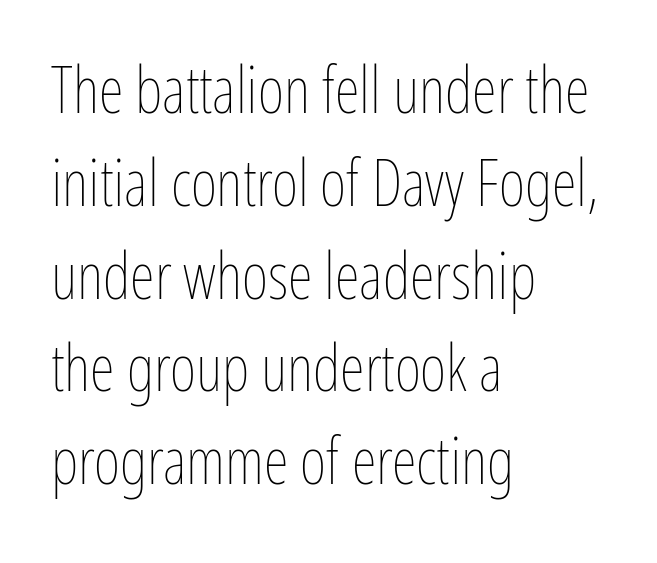
The weight tops out at a normal text grade. Line beginnings align vertically; line endings do not. It's the straight-up-and-down kind of type. Glyph-to-glyph distance matches everyday printed text. Notice how descenders clear the ascenders below comfortably — that's standard leading.
